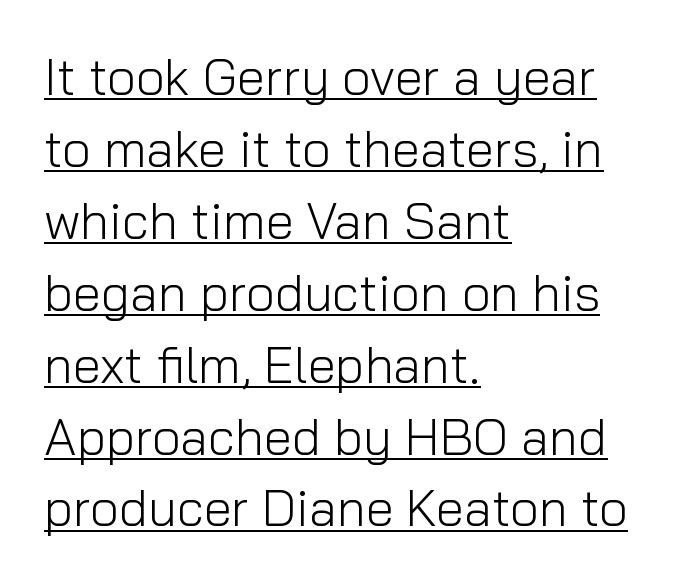
{"serif": "no", "italic": "no", "bold": "no", "weight": "light", "width": "normal", "stroke_contrast": "low", "x_height": "medium", "monospaced": "no", "underline": "yes", "align": "left", "line_spacing": "normal", "line_spacing_ratio": 1.41, "letter_spacing": "normal", "letter_spacing_em": 0.0, "glyph_px": 51}
